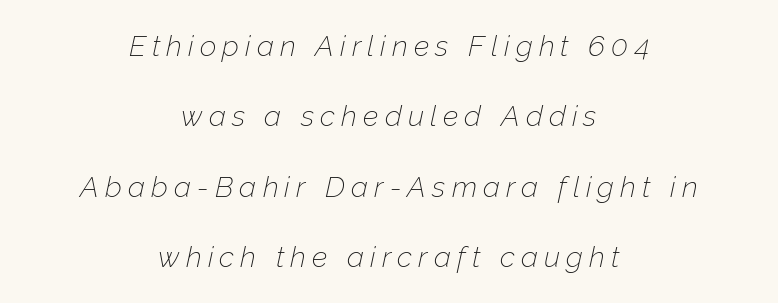
Q: Is the text bold? A: No.
Q: Is the text italic (slanted)? A: Yes, it leans right by about 12 degrees.
Q: Is the text underlined? A: No.
Q: How is the paragraph aligned? A: Centered.
Q: Is the spacing between letters normal or unusually wide? A: Unusually wide.
Q: Is the spacing between lines tight, normal or loose? A: Loose.
Q: Width (condensed, normal, or wide)? A: Normal.
Q: Stroke contrast? A: Low.
Q: x-height? A: Medium.
Q: Monospaced? A: No.
